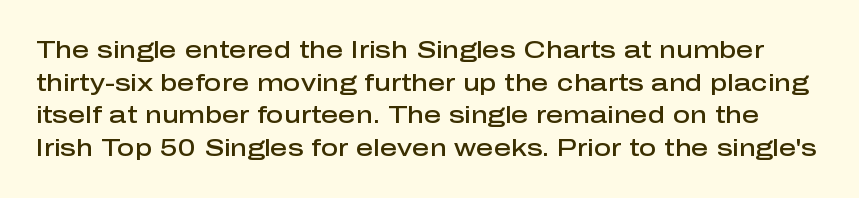
The image shows 24 px text type, upright; set normal line spacing (1.36x), normal letter spacing, not underlined.
